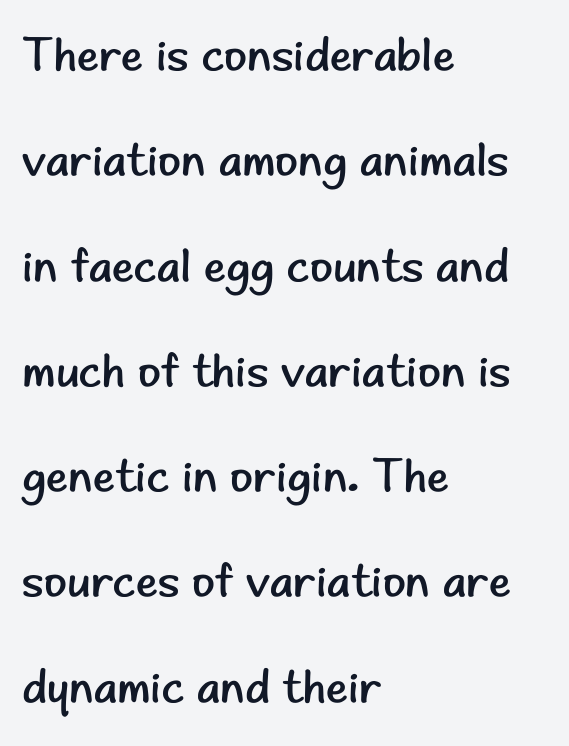
The line-height multiplier appears high, well above default. Is the block centered? No — it sits flush against the left margin. In terms of letterform style, serifs are entirely absent. There is no visible air inserted between adjacent glyphs.
